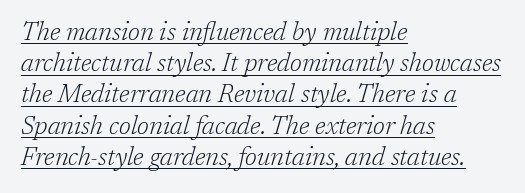
{"italic": "yes", "lean": "right", "slant_degrees": 17, "bold": "no", "underline": "yes", "align": "left", "line_spacing": "normal", "line_spacing_ratio": 1.25, "letter_spacing": "normal", "letter_spacing_em": 0.0, "glyph_px": 25}
